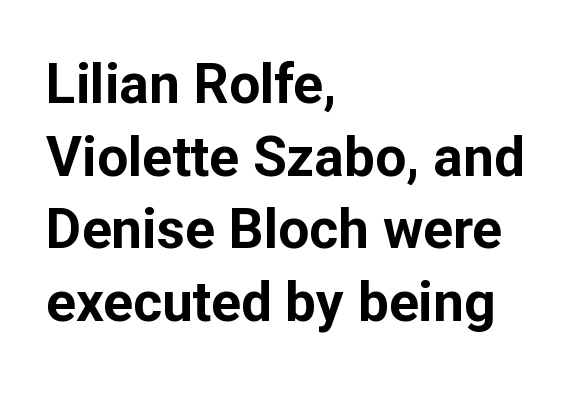
The image shows 55 px bold sans-serif type, upright; set left-aligned, normal line spacing (1.32x), normal letter spacing, not underlined; low stroke contrast and a medium x-height.
